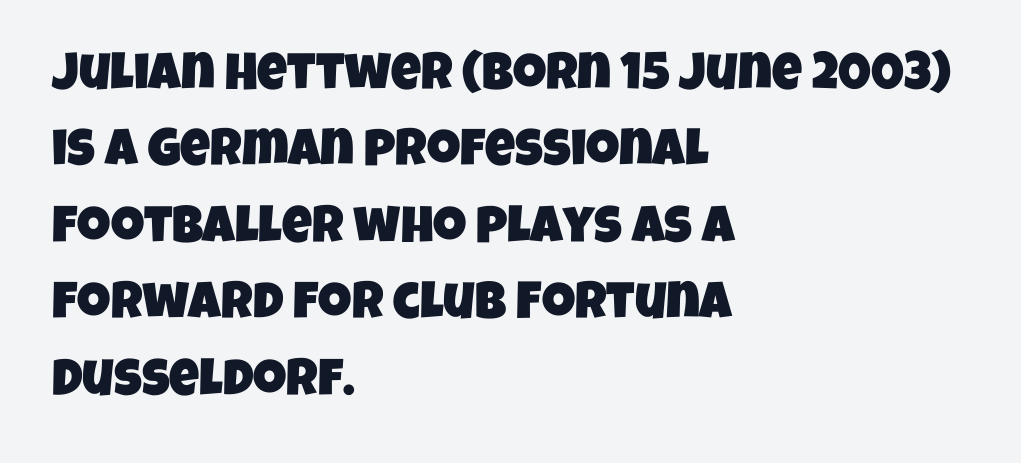
The image shows 52 px condensed sans-serif type; set left-aligned, normal line spacing (1.47x), normal letter spacing, not underlined; low stroke contrast and a large x-height.
